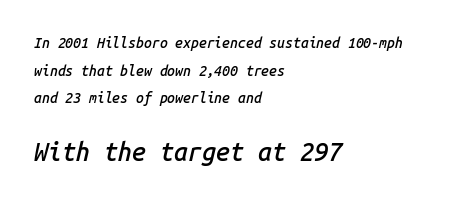
The image shows 25 px text type, italic (leaning right); set left-aligned, loose line spacing (1.98x), normal letter spacing, not underlined; the second (bottom) block is 1.79x larger.
